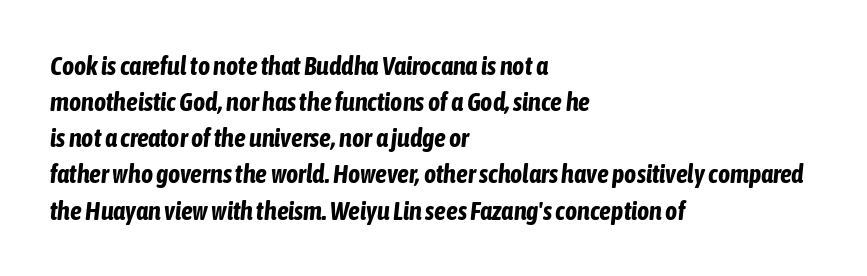
{"italic": "yes", "lean": "right", "slant_degrees": 6, "bold": "yes", "underline": "no", "align": "left", "line_spacing": "normal", "line_spacing_ratio": 1.39, "letter_spacing": "normal", "letter_spacing_em": 0.0, "glyph_px": 26}
